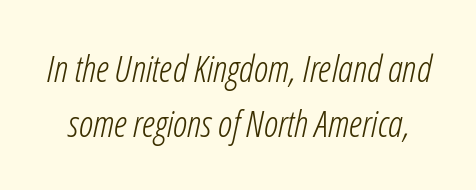
{"italic": "yes", "lean": "right", "slant_degrees": 12, "bold": "no", "weight": "light", "width": "condensed", "stroke_contrast": "low", "x_height": "medium", "monospaced": "no", "underline": "no", "line_spacing": "normal", "line_spacing_ratio": 1.48, "letter_spacing": "normal", "letter_spacing_em": 0.0, "glyph_px": 37}
